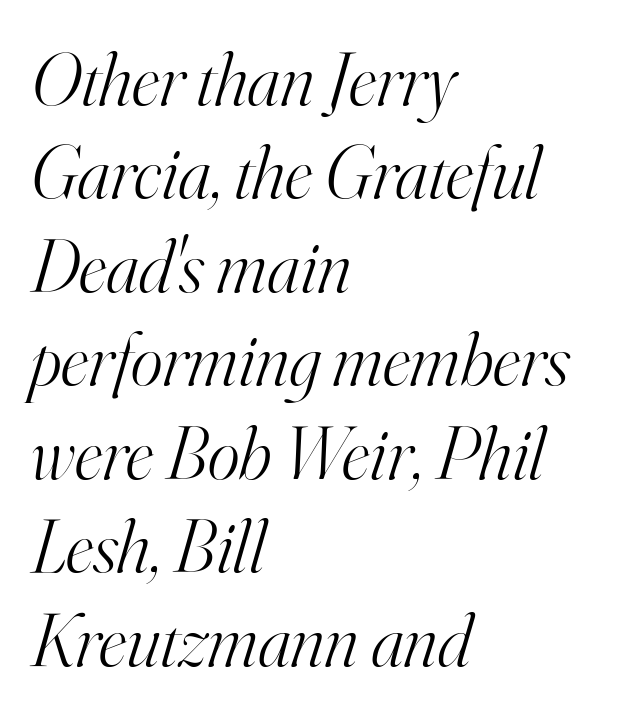
The image shows 76 px light serif type, italic (leaning right); set left-aligned, line spacing 1.23x, normal letter spacing, not underlined; high stroke contrast and a small x-height.
